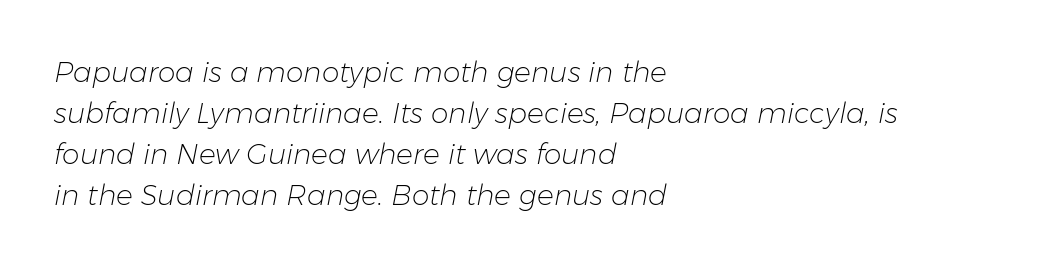
Weight: in the light-to-regular range. Descenders are the only things crossing below the line. Evenly set lines give the paragraph a standard silhouette. Does extra space separate the letters? No, they use regular spacing.
